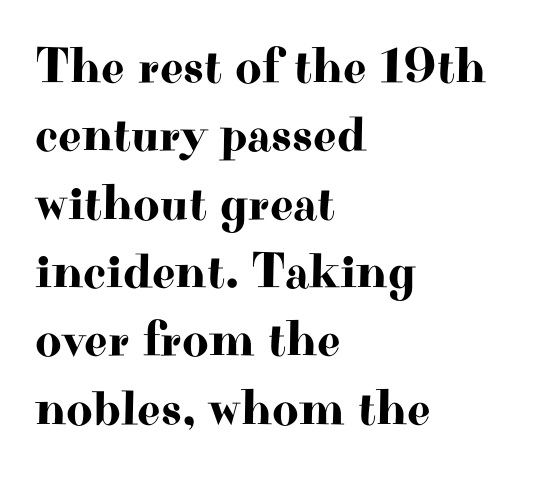
{"serif": "yes", "italic": "no", "width": "wide", "stroke_contrast": "high", "x_height": "small", "monospaced": "no", "underline": "no", "align": "left", "line_spacing": "normal", "line_spacing_ratio": 1.34, "letter_spacing": "normal", "letter_spacing_em": 0.0, "glyph_px": 51}
